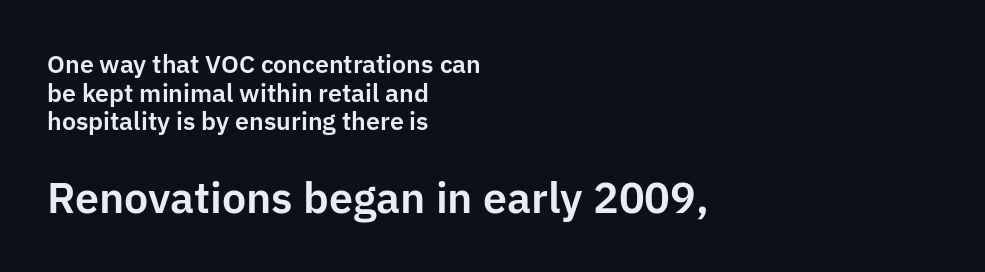
The image shows 43 px sans-serif type, upright; set left-aligned, tight line spacing (1.15x), normal letter spacing, not underlined; the second (bottom) block is 1.72x larger; low stroke contrast and a medium x-height.
